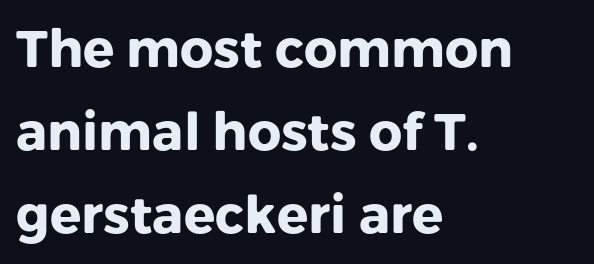
The paragraph shown leans on its left margin. Quick note: not italic, upright. The tracking reads as untouched default to a designer's eye. The font family rendered here belongs to the sans-serif group. The string is rendered with underlining switched off.
